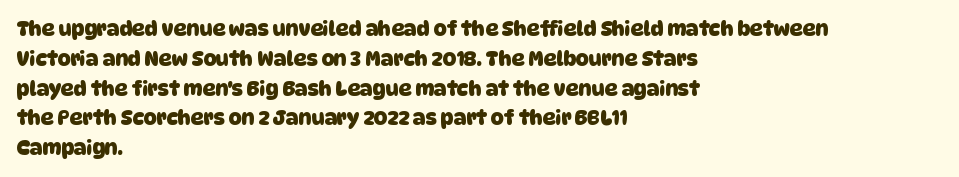
{"bold": "yes", "underline": "no", "align": "left", "line_spacing": "normal", "line_spacing_ratio": 1.49, "letter_spacing": "normal", "letter_spacing_em": 0.0, "glyph_px": 20}
